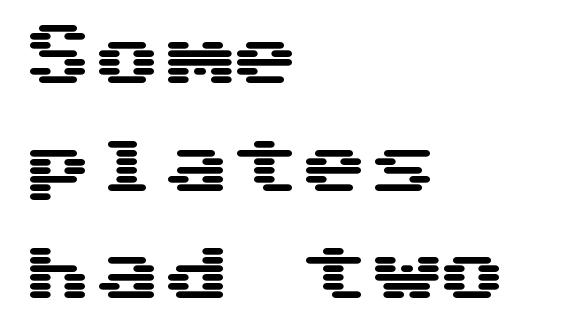
{"serif": "no", "italic": "no", "width": "wide", "stroke_contrast": "medium", "x_height": "medium", "underline": "no", "align": "left", "line_spacing": "normal", "line_spacing_ratio": 1.56, "letter_spacing": "normal", "letter_spacing_em": 0.0, "glyph_px": 69}
